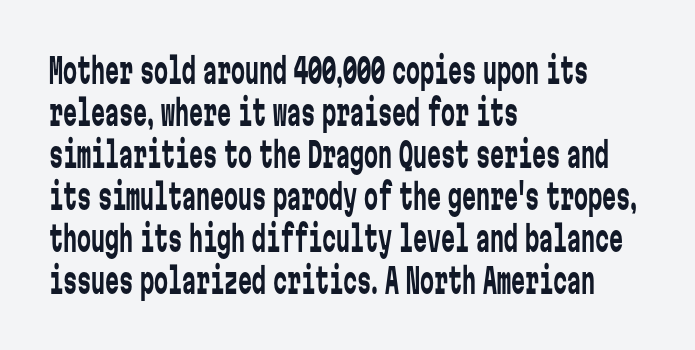
If you drew a ruler down the left edge, every line would touch it. In terms of posture, this sample is upright. Each letter's strokes conclude bluntly, with no projecting serifs. No extra ink here — the face is not bold. The letters sit at their default tracking, neither squeezed nor spread. The face used here is monospaced, like something from a code editor.
